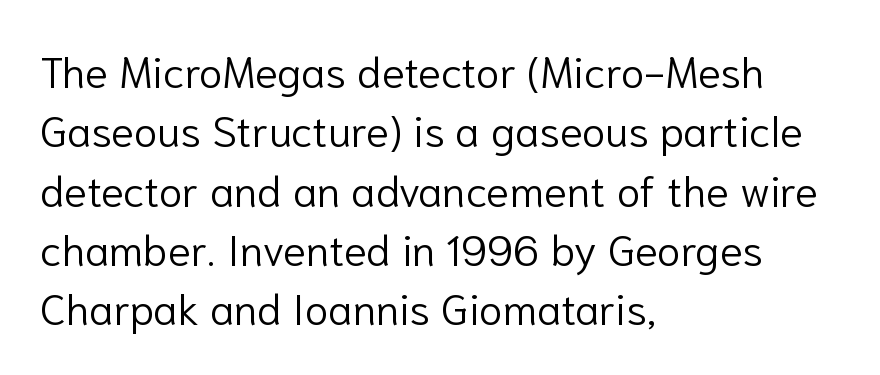
Compared with a centered layout, this one pins lines to the left instead. Baseline-to-baseline distance is the conventional proportion of letter height. Look at the tracking — it's just the regular setting, nothing added. Serifs: no, the terminals of the letterforms are clean.
